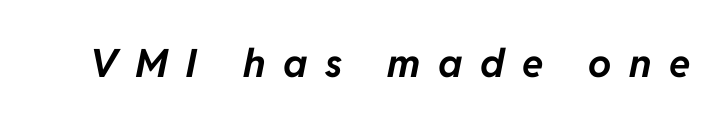
This sample uses expanded letter spacing, leaving extra air between glyphs. Bare-footed words on every line. Set as a true bold cut, around the 700 mark. There's an unmistakable incline to the writing here.
